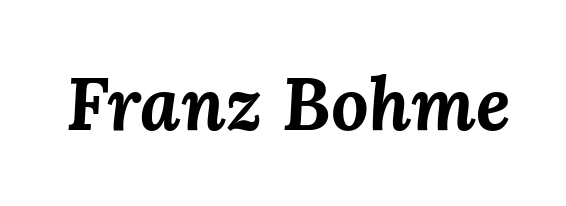
{"italic": "yes", "lean": "right", "slant_degrees": 3, "bold": "yes", "weight": "bold", "width": "normal", "stroke_contrast": "medium", "x_height": "medium", "monospaced": "no", "underline": "no", "letter_spacing": "normal", "letter_spacing_em": 0.0, "glyph_px": 74}
